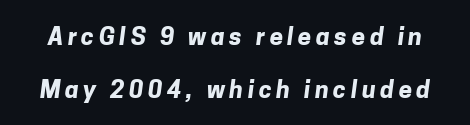
The image shows 24 px bold type; set loose line spacing (2.2x), not underlined.
